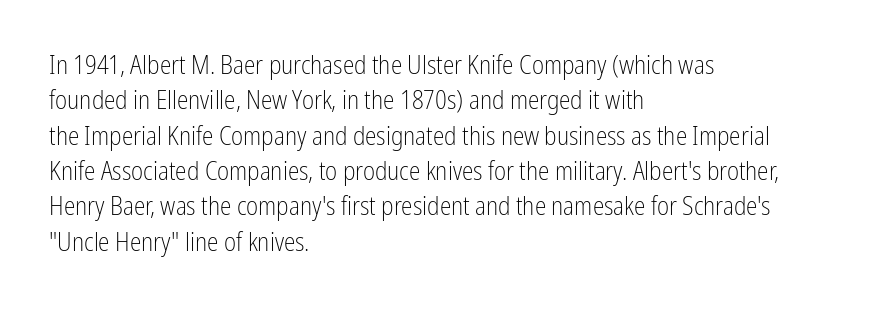
Vertically, the passage feels balanced, rows spaced as you'd expect. No italicization has been applied; the sample stays upright. A bare baseline throughout the passage. Think standard paragraph weight, or any step lighter than that.
